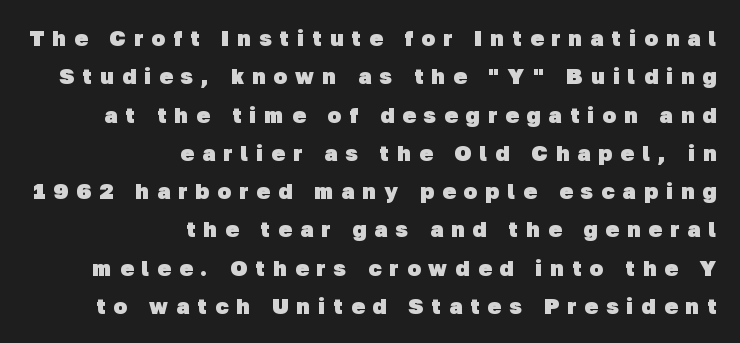
Q: Is the text bold? A: Yes.
Q: Is the text underlined? A: No.
Q: How is the paragraph aligned? A: Right-aligned.
Q: Is the spacing between letters normal or unusually wide? A: Unusually wide.
